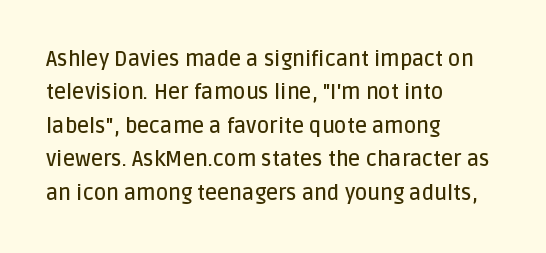
Q: Is the text bold? A: Semi-bold.
Q: Is the text italic (slanted)? A: No, it is upright.
Q: Is the text underlined? A: No.
Q: How is the paragraph aligned? A: Left-aligned.
Q: Is the spacing between letters normal or unusually wide? A: Normal.
Q: Is the spacing between lines tight, normal or loose? A: Normal.
